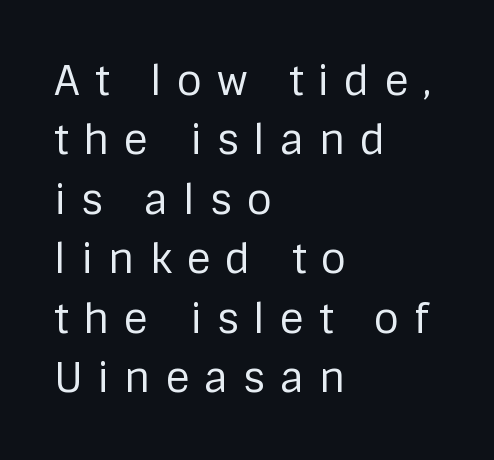
Plain, unruled lines of type. The characters display no serif detailing; their extremities are plain. These lines are set flush left with a ragged right edge. This block has exactly the height ordinary leading produces. This sample has the flowing, uneven cadence of proportional lettering. Heaviness? Minimal to ordinary, like unemphasized prose.
